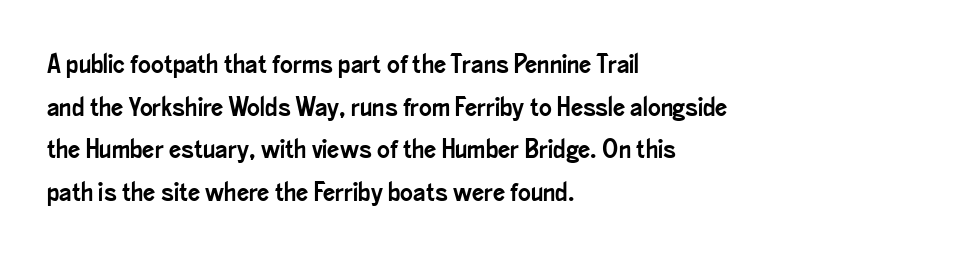
The words here are not underlined. Upright lettering throughout. This rendering leaves character spacing at its baseline value. These lines stack with their left ends in a neat column. Vertical spacing — default.
